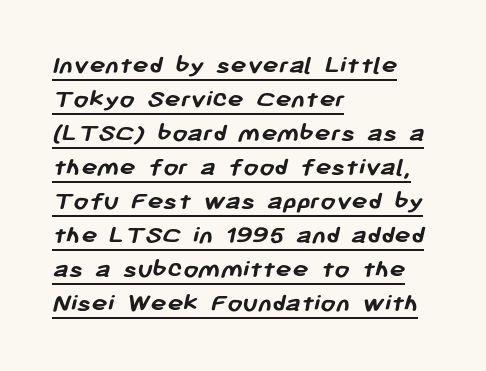
The image shows 27 px bold type; set left-aligned, normal line spacing (1.26x), normal letter spacing, underlined.
